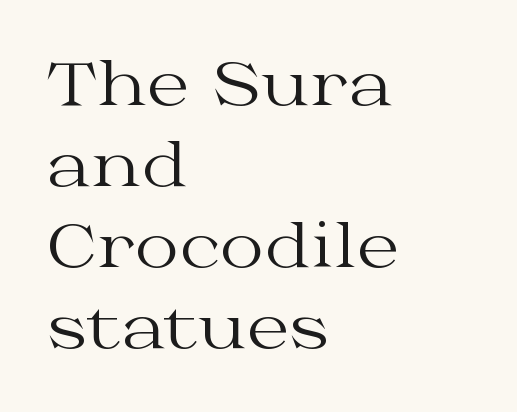
The image shows 61 px regular-weight, wide serif type, upright; set left-aligned, normal line spacing (1.33x), normal letter spacing, not underlined; medium stroke contrast and a medium x-height.
